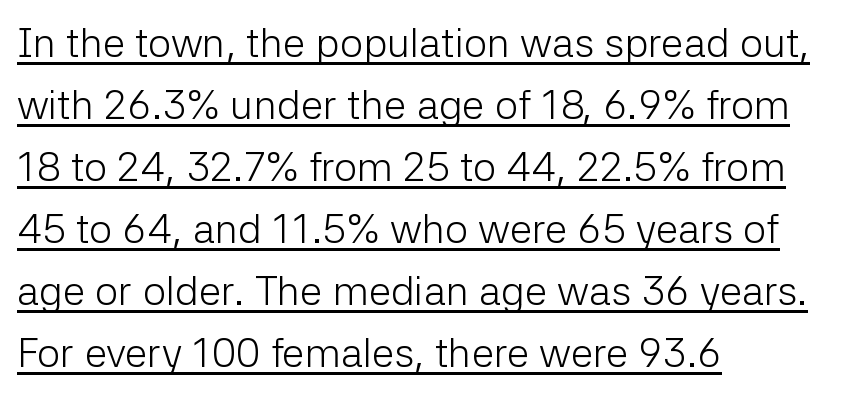
Bold? No — there's no thickening of the strokes. The compositor pushed each line to the left boundary. Proportional: the letters do not fall into vertical columns. Quick note: underline on.
